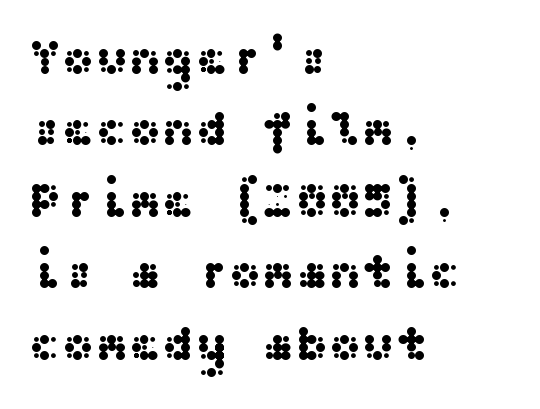
The image shows 50 px wide sans-serif type, upright; set left-aligned, normal line spacing (1.43x), normal letter spacing, not underlined; medium stroke contrast and a medium x-height.
